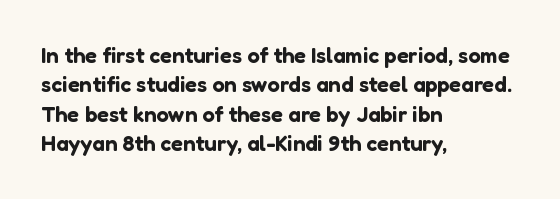
{"italic": "no", "underline": "no", "align": "left", "line_spacing": "normal", "line_spacing_ratio": 1.34, "letter_spacing": "normal", "letter_spacing_em": 0.0, "glyph_px": 22}
